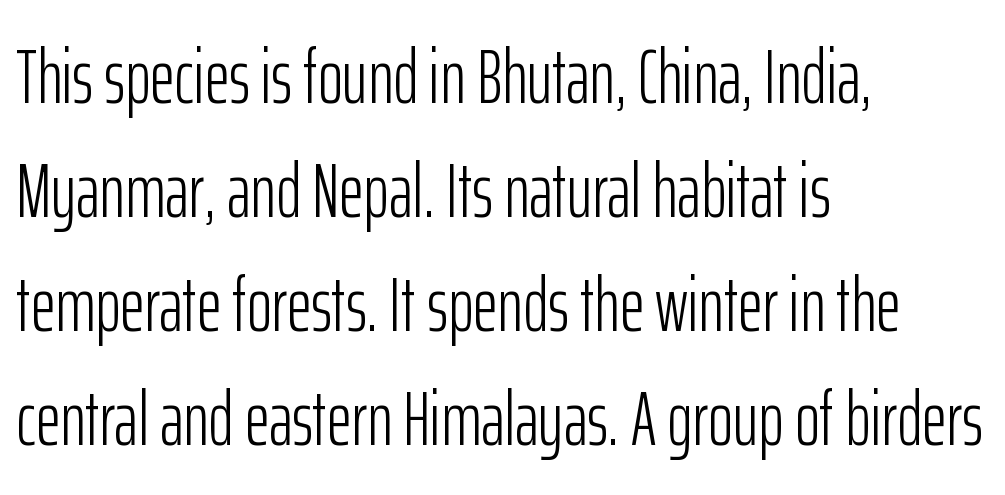
The image shows 76 px light, condensed sans-serif type, upright; set left-aligned, normal line spacing (1.5x), normal letter spacing, not underlined; low stroke contrast and a medium x-height.
